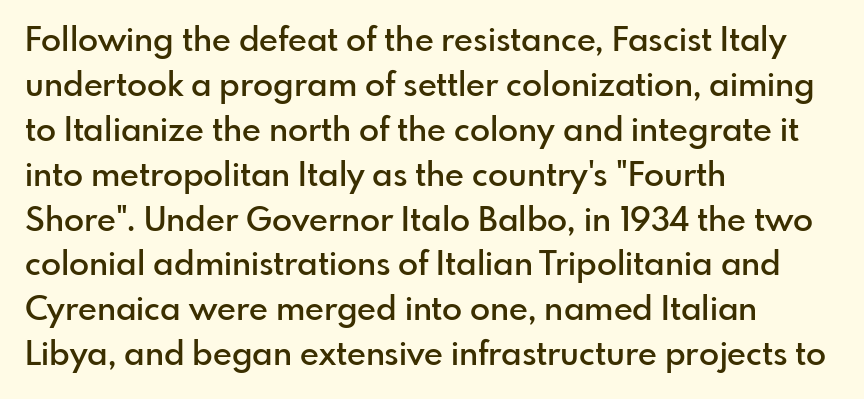
The image shows 33 px semibold sans-serif type, upright; set left-aligned, normal line spacing (1.36x), normal letter spacing, not underlined; low stroke contrast and a small x-height.
